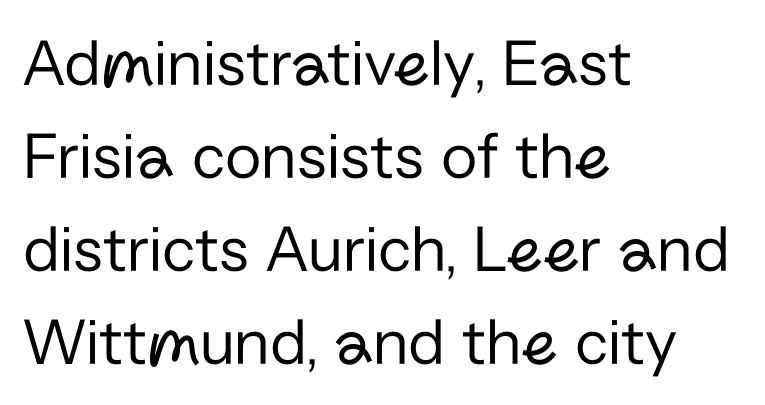
Decoration check: the copy has no underline. A light-to-regular cut is what we see here. Caption: multi-line text, flush left, ragged right. Vertical spacing — default. Ascenders rise straight up at ninety degrees. Varying glyph widths throughout — classic text-font behaviour.
